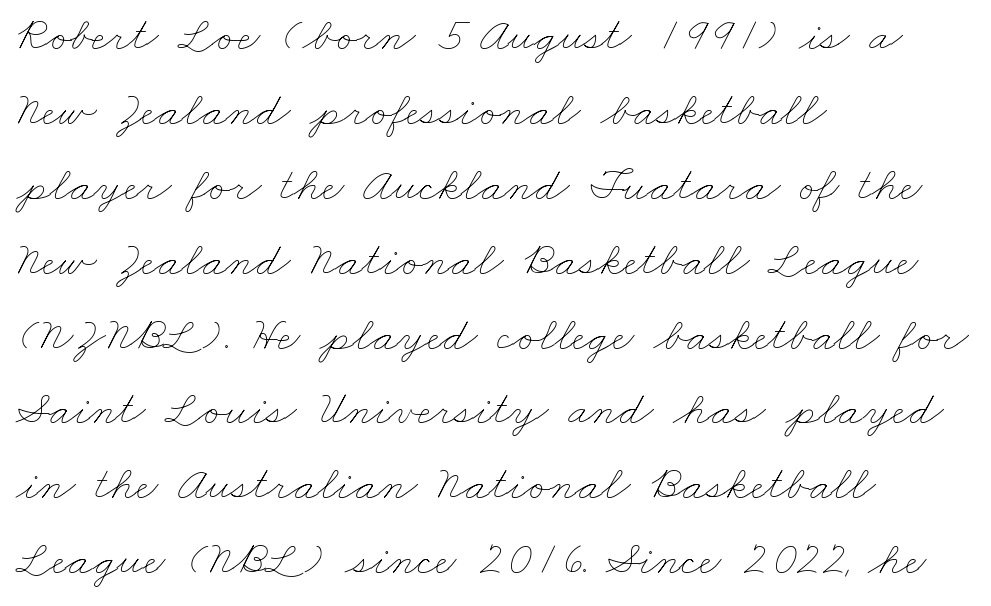
Nothing heavy about these letters — not bold at all. Letters rest on an invisible, unmarked baseline. Notice how descenders clear the ascenders below comfortably — that's standard leading. Short note: letters normally spaced.
